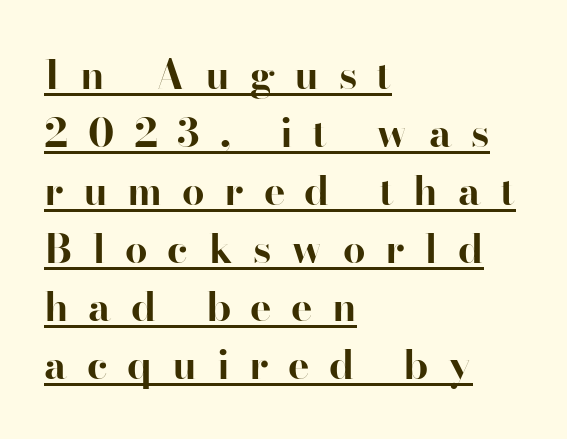
Q: Is the text bold? A: Yes.
Q: Is the text italic (slanted)? A: No, it is upright.
Q: Is the typeface a serif or a sans-serif typeface? A: Serif.
Q: Is the text underlined? A: Yes.
Q: How is the paragraph aligned? A: Left-aligned.
Q: Is the spacing between letters normal or unusually wide? A: Unusually wide.
Q: Is the spacing between lines tight, normal or loose? A: Normal.
Q: Width (condensed, normal, or wide)? A: Normal.
Q: Stroke contrast? A: High.
Q: x-height? A: Small.
Q: Monospaced? A: No.
